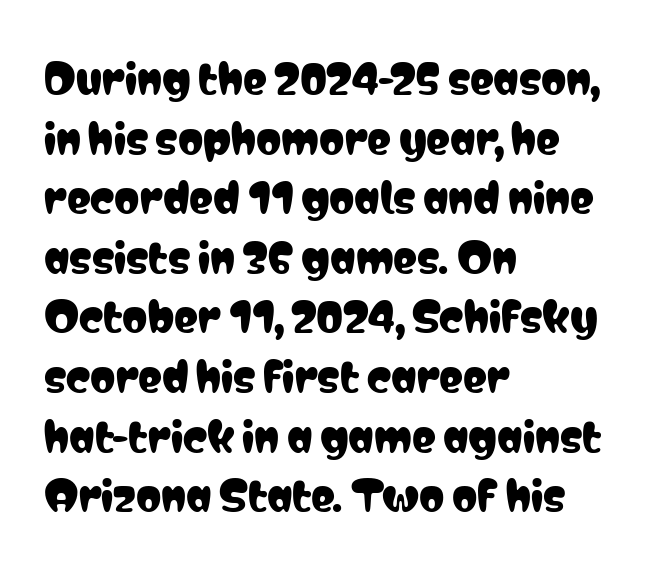
{"serif": "no", "italic": "no", "width": "condensed", "stroke_contrast": "low", "x_height": "medium", "monospaced": "no", "underline": "no", "align": "left", "line_spacing": "normal", "line_spacing_ratio": 1.49, "letter_spacing": "normal", "letter_spacing_em": 0.0, "glyph_px": 40}
